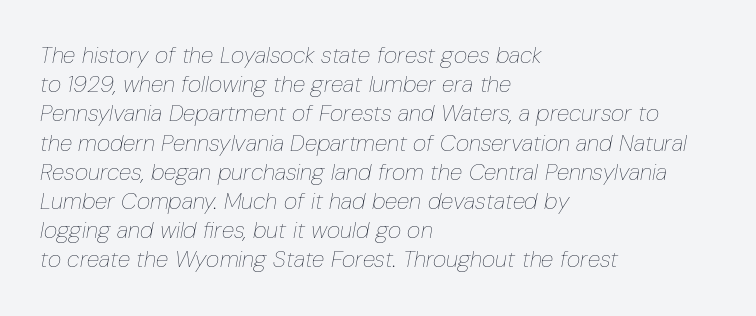
A classic flush-left, rag-right setting is used for this passage. Students, observe: this is what conventionally led text looks like. Quick note: underline off. There is no visible air inserted between adjacent glyphs. Bold? No — there's no thickening of the strokes.
